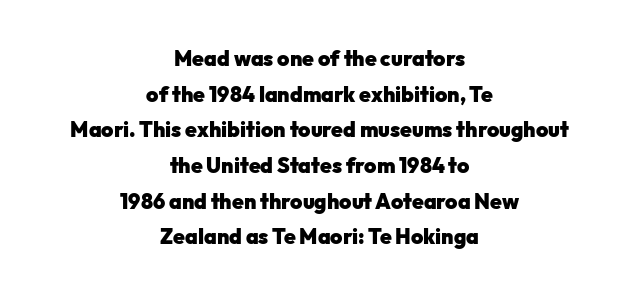
Q: Is the text bold? A: Yes.
Q: Is the text italic (slanted)? A: No, it is upright.
Q: Is the text underlined? A: No.
Q: How is the paragraph aligned? A: Centered.
Q: Is the spacing between letters normal or unusually wide? A: Normal.
Q: Is the spacing between lines tight, normal or loose? A: Normal.
